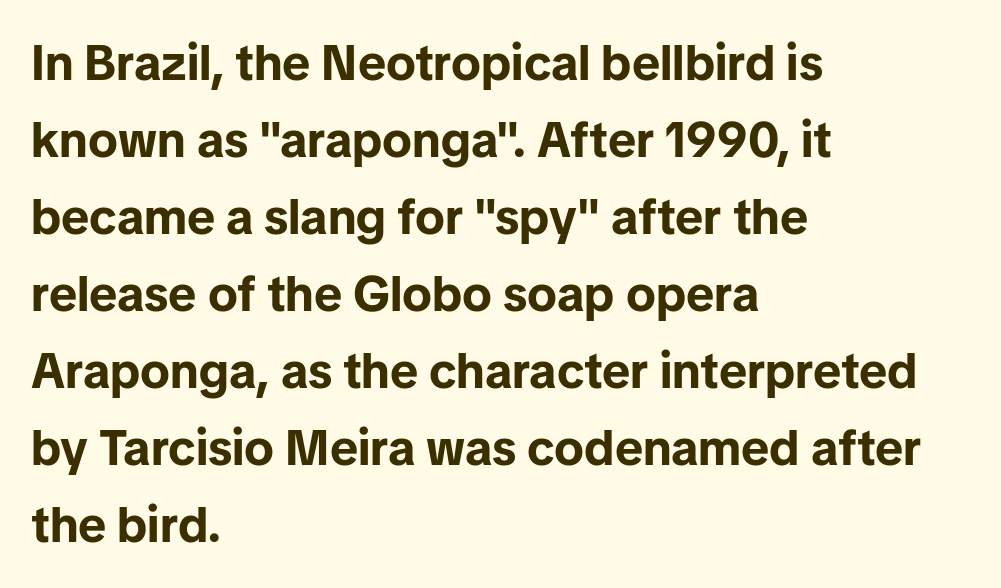
Q: Is the text bold? A: Yes.
Q: Is the text italic (slanted)? A: No, it is upright.
Q: Is the typeface a serif or a sans-serif typeface? A: Sans-serif.
Q: Is the text underlined? A: No.
Q: How is the paragraph aligned? A: Left-aligned.
Q: Is the spacing between letters normal or unusually wide? A: Normal.
Q: Is the spacing between lines tight, normal or loose? A: Normal.
Q: Width (condensed, normal, or wide)? A: Normal.
Q: Stroke contrast? A: Low.
Q: x-height? A: Medium.
Q: Monospaced? A: No.
